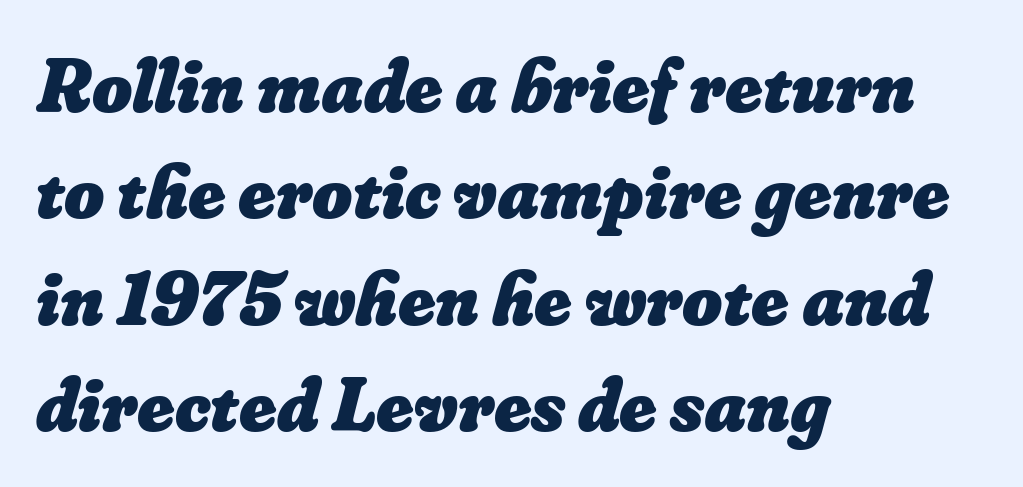
Teacher's note: observe the even left margin — that is flush-left alignment. This rendering leaves character spacing at its baseline value. Here the designer chose a conventional face with non-uniform glyph widths. Regarding leading, the lines here are spaced in the standard way.
